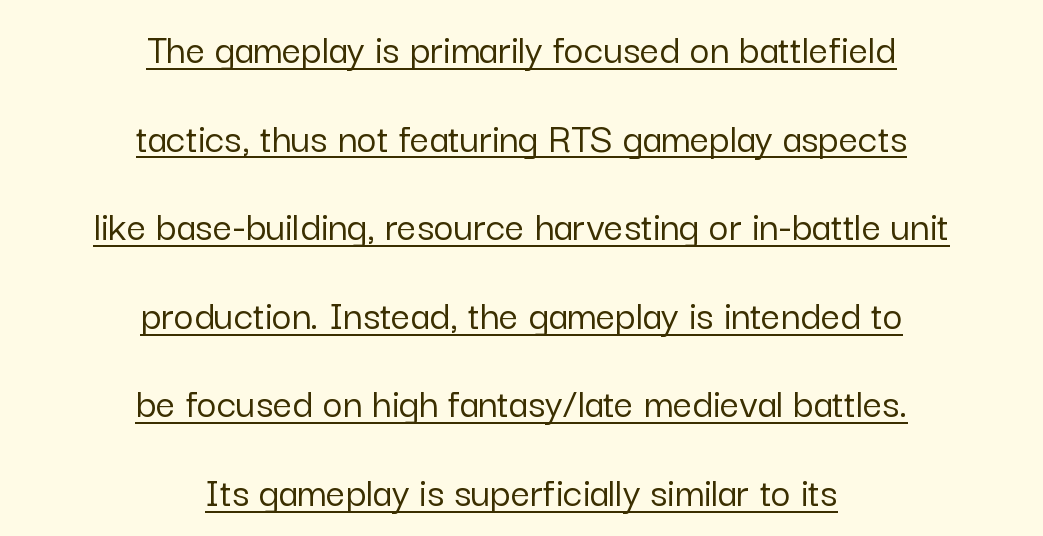
Q: Is the text italic (slanted)? A: No, it is upright.
Q: Is the typeface a serif or a sans-serif typeface? A: Sans-serif.
Q: Is the text underlined? A: Yes.
Q: How is the paragraph aligned? A: Centered.
Q: Is the spacing between letters normal or unusually wide? A: Normal.
Q: Is the spacing between lines tight, normal or loose? A: Loose.
Q: Width (condensed, normal, or wide)? A: Normal.
Q: Stroke contrast? A: Low.
Q: x-height? A: Medium.
Q: Monospaced? A: No.
